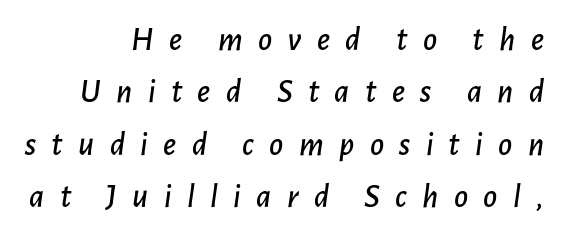
Check under the words: just untouched page. The block of text has a typical density, with ordinary space between rows. Characters are canted at an angle relative to the baseline's perpendicular. The passage shown is typed in a proportional face where columns would drift. Is the letter spacing exaggerated? Yes — the characters are pushed far apart. Reading down the block, your eye finds every line finishing at a fixed right position.
